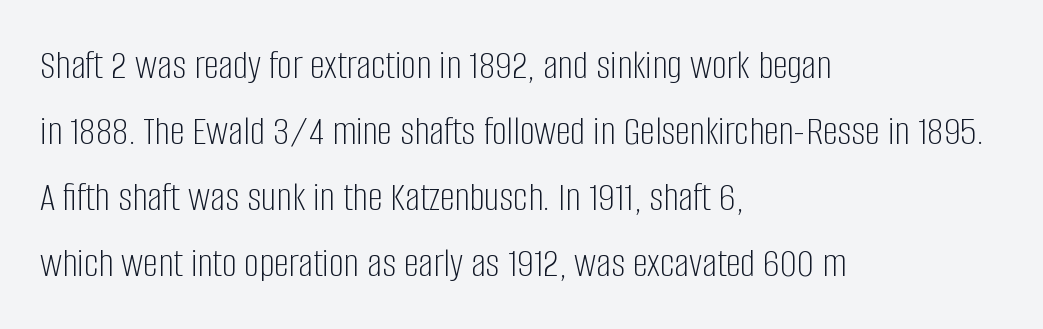
Q: Is the text bold? A: No.
Q: Is the text italic (slanted)? A: No, it is upright.
Q: Is the typeface a serif or a sans-serif typeface? A: Sans-serif.
Q: Is the text underlined? A: No.
Q: How is the paragraph aligned? A: Left-aligned.
Q: Is the spacing between letters normal or unusually wide? A: Normal.
Q: Is the spacing between lines tight, normal or loose? A: Normal.
Q: Width (condensed, normal, or wide)? A: Condensed.
Q: Stroke contrast? A: Low.
Q: x-height? A: Large.
Q: Monospaced? A: No.
